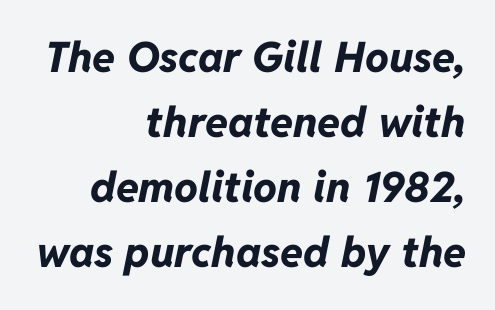
The image shows 42 px bold type, italic (leaning right); set right-aligned, normal line spacing (1.55x), normal letter spacing, not underlined; low stroke contrast and a medium x-height.
